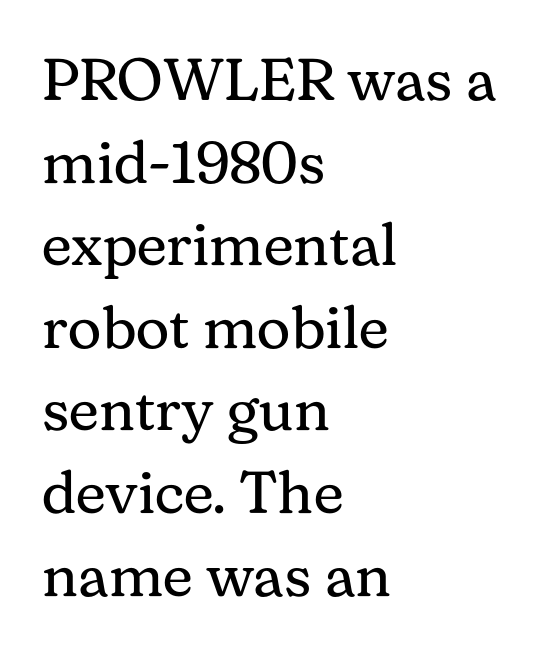
The image shows 59 px regular-weight serif type, upright; set left-aligned, normal line spacing (1.4x), normal letter spacing, not underlined; medium stroke contrast and a medium x-height.
